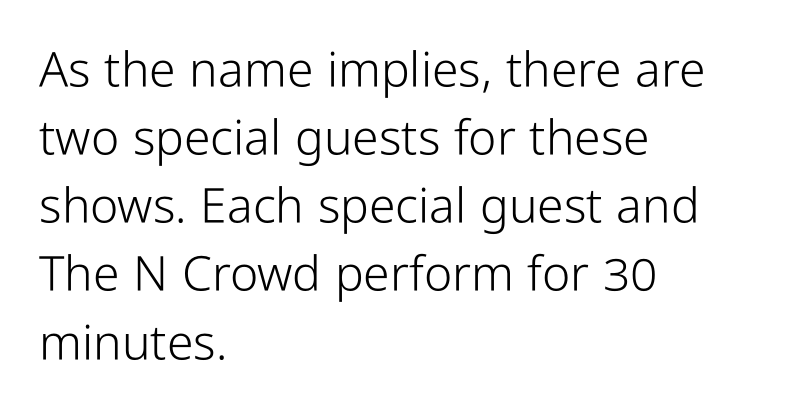
{"serif": "no", "italic": "no", "bold": "no", "weight": "light", "width": "condensed", "stroke_contrast": "low", "x_height": "medium", "monospaced": "no", "underline": "no", "align": "left", "line_spacing": "normal", "line_spacing_ratio": 1.42, "letter_spacing": "normal", "letter_spacing_em": 0.0, "glyph_px": 48}
